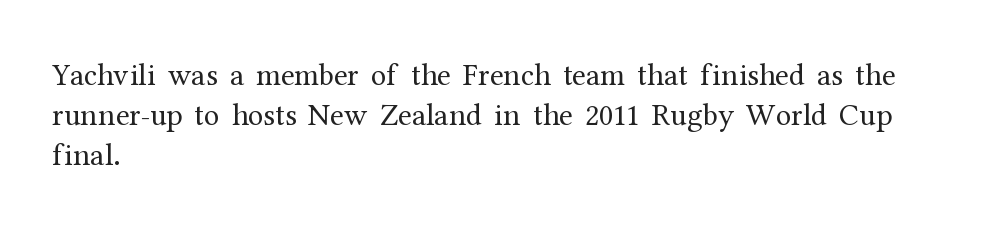
Ascenders rise straight up at ninety degrees. The passage shown is typed in a proportional face where columns would drift. Nobody drew a line under any word here. This rendering leaves character spacing at its baseline value. Unlike a clean sans, this face finishes its strokes with serifs. The lines sit at an ordinary, default distance from one another.
